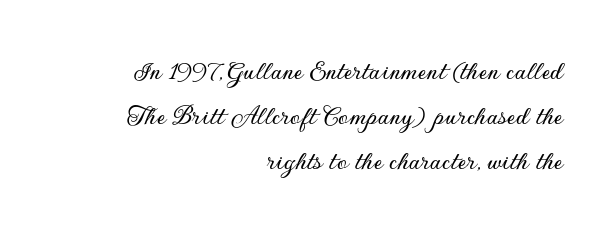
Q: Is the text italic (slanted)? A: Yes.
Q: Is the typeface a serif or a sans-serif typeface? A: Sans-serif.
Q: Is the text underlined? A: No.
Q: How is the paragraph aligned? A: Right-aligned.
Q: Is the spacing between letters normal or unusually wide? A: Normal.
Q: Is the spacing between lines tight, normal or loose? A: Normal.
Q: Width (condensed, normal, or wide)? A: Normal.
Q: Stroke contrast? A: Low.
Q: x-height? A: Small.
Q: Monospaced? A: No.
